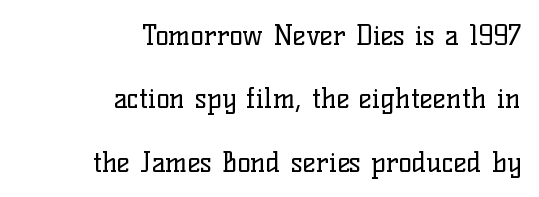
Q: Is the text bold? A: No.
Q: Is the text italic (slanted)? A: No, it is upright.
Q: Is the typeface a serif or a sans-serif typeface? A: Serif.
Q: Is the text underlined? A: No.
Q: How is the paragraph aligned? A: Right-aligned.
Q: Is the spacing between letters normal or unusually wide? A: Normal.
Q: Is the spacing between lines tight, normal or loose? A: Loose.
Q: Width (condensed, normal, or wide)? A: Normal.
Q: Stroke contrast? A: Low.
Q: x-height? A: Medium.
Q: Monospaced? A: No.
